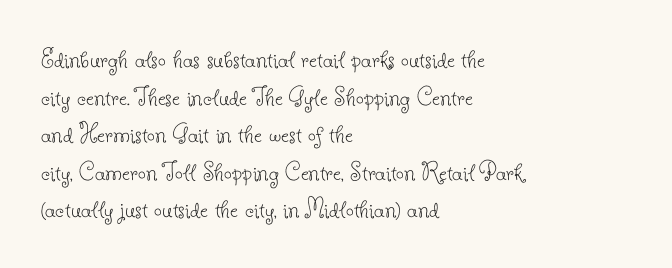
Q: Is the text bold? A: No.
Q: Is the text italic (slanted)? A: No, it is upright.
Q: Is the typeface a serif or a sans-serif typeface? A: Serif.
Q: Is the text underlined? A: No.
Q: How is the paragraph aligned? A: Left-aligned.
Q: Is the spacing between letters normal or unusually wide? A: Normal.
Q: Is the spacing between lines tight, normal or loose? A: Normal.
Q: Width (condensed, normal, or wide)? A: Normal.
Q: Stroke contrast? A: Low.
Q: x-height? A: Small.
Q: Monospaced? A: No.
